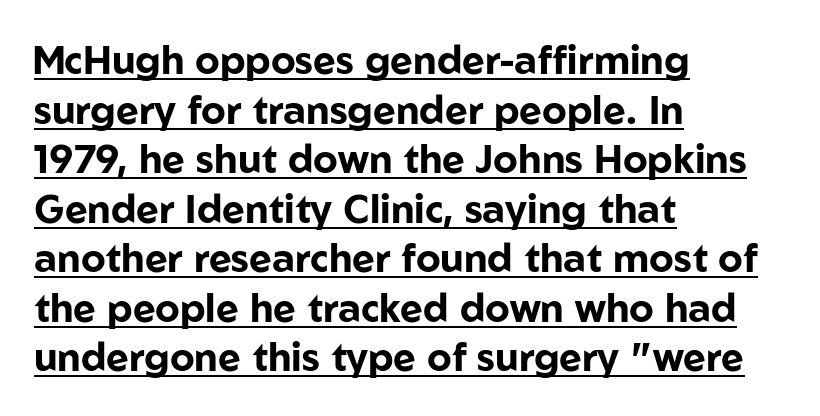
Q: Is the text bold? A: Yes.
Q: Is the text italic (slanted)? A: No, it is upright.
Q: Is the typeface a serif or a sans-serif typeface? A: Sans-serif.
Q: Is the text underlined? A: Yes.
Q: How is the paragraph aligned? A: Left-aligned.
Q: Is the spacing between letters normal or unusually wide? A: Normal.
Q: Is the spacing between lines tight, normal or loose? A: Normal.
Q: Width (condensed, normal, or wide)? A: Normal.
Q: Stroke contrast? A: Low.
Q: x-height? A: Medium.
Q: Monospaced? A: No.
